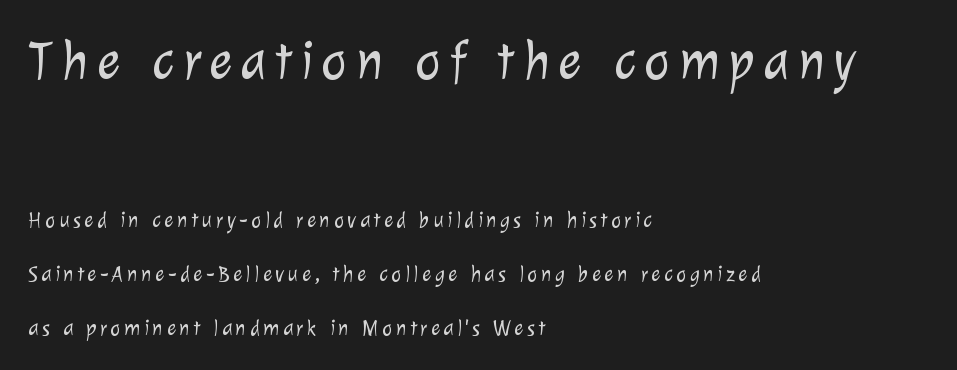
Successive baselines arrive slowly, with a big drop between each. Type size steps down from the first block to the second. Which margin do the lines hug? The left one — the right edge is uneven. Stroke terminals: plain, sans-serif.
